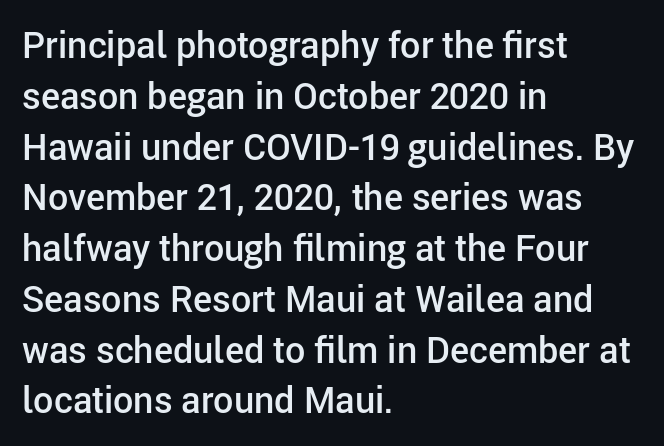
{"serif": "no", "italic": "no", "bold": "semi", "weight": "semibold", "width": "normal", "stroke_contrast": "low", "x_height": "medium", "monospaced": "no", "underline": "no", "align": "left", "line_spacing": "normal", "line_spacing_ratio": 1.41, "letter_spacing": "normal", "letter_spacing_em": 0.0, "glyph_px": 36}
